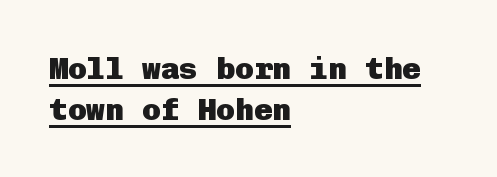
Every character sits straight up, as roman type does. Unlike a traditional serif, this face leaves its strokes unadorned. The designer left line spacing at the default. Look at the stroke-to-counter ratio: heavy, a bold.
